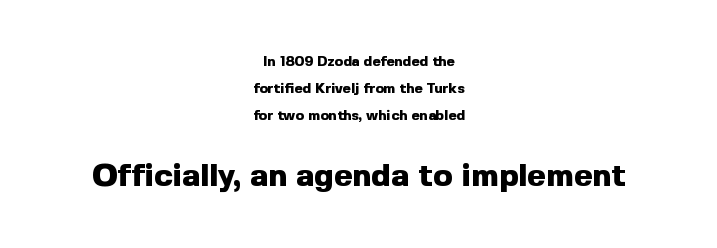
Q: Is the text bold? A: Yes.
Q: Is the text italic (slanted)? A: No, it is upright.
Q: Is the typeface a serif or a sans-serif typeface? A: Sans-serif.
Q: Is the text underlined? A: No.
Q: How is the paragraph aligned? A: Centered.
Q: Is the spacing between letters normal or unusually wide? A: Normal.
Q: Is the spacing between lines tight, normal or loose? A: Loose.
Q: Which block of text is set in a larger size, the first (top) or the second (bottom)? A: The second (bottom) one.
Q: Width (condensed, normal, or wide)? A: Normal.
Q: x-height? A: Medium.
Q: Monospaced? A: No.
